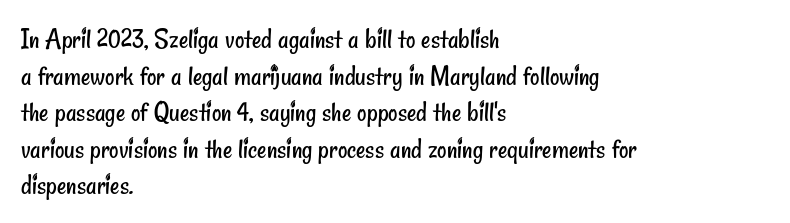
The image shows 29 px regular-weight, condensed sans-serif type; set left-aligned, normal line spacing (1.26x), normal letter spacing, not underlined; low stroke contrast and a small x-height.
